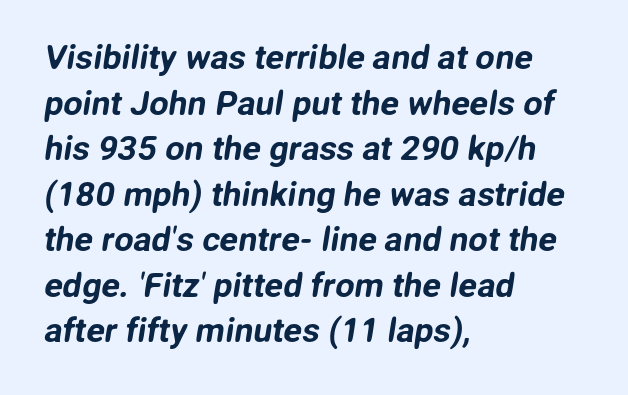
{"serif": "no", "width": "normal", "stroke_contrast": "low", "x_height": "medium", "monospaced": "no", "underline": "no", "align": "left", "line_spacing": "normal", "line_spacing_ratio": 1.34, "letter_spacing": "normal", "letter_spacing_em": 0.0, "glyph_px": 34}
